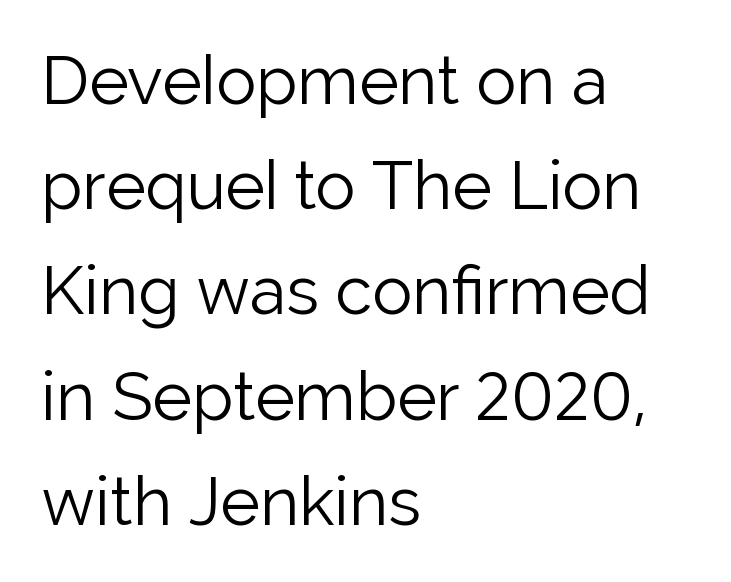
Q: Is the text bold? A: No.
Q: Is the text italic (slanted)? A: No, it is upright.
Q: Is the typeface a serif or a sans-serif typeface? A: Sans-serif.
Q: Is the text underlined? A: No.
Q: How is the paragraph aligned? A: Left-aligned.
Q: Is the spacing between letters normal or unusually wide? A: Normal.
Q: Is the spacing between lines tight, normal or loose? A: Normal.
Q: Width (condensed, normal, or wide)? A: Normal.
Q: Stroke contrast? A: Low.
Q: x-height? A: Medium.
Q: Monospaced? A: No.
